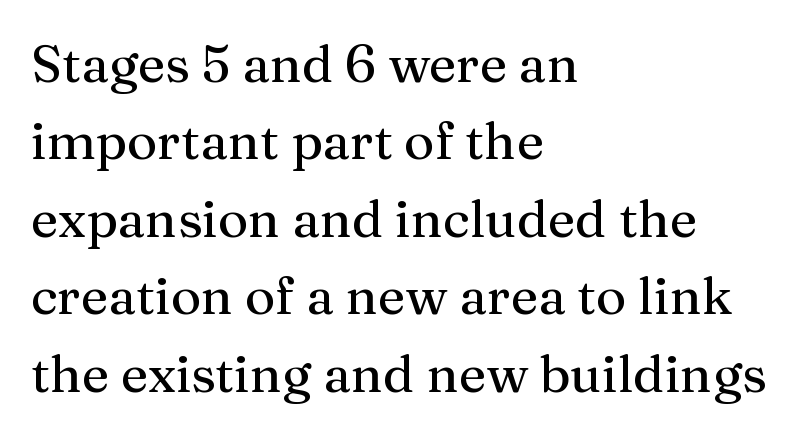
{"serif": "yes", "italic": "no", "width": "normal", "stroke_contrast": "medium", "x_height": "medium", "monospaced": "no", "underline": "no", "align": "left", "line_spacing": "normal", "line_spacing_ratio": 1.49, "letter_spacing": "normal", "letter_spacing_em": 0.0, "glyph_px": 52}
